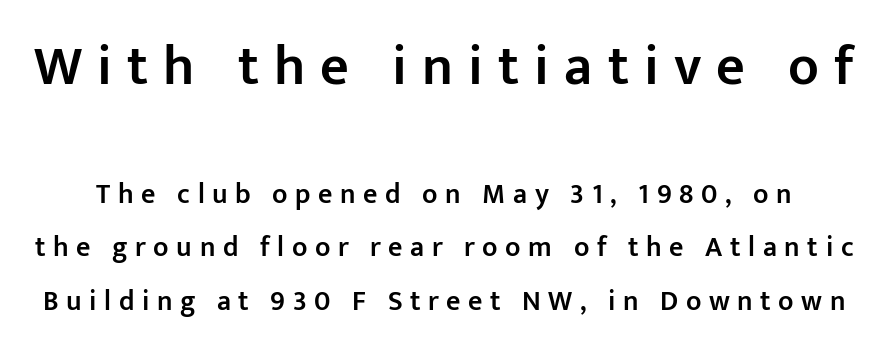
Q: Is the text bold? A: Semi-bold.
Q: Is the text italic (slanted)? A: No, it is upright.
Q: Is the typeface a serif or a sans-serif typeface? A: Sans-serif.
Q: Is the text underlined? A: No.
Q: Is the spacing between letters normal or unusually wide? A: Unusually wide.
Q: Is the spacing between lines tight, normal or loose? A: Loose.
Q: Which block of text is set in a larger size, the first (top) or the second (bottom)? A: The first (top) one.
Q: Width (condensed, normal, or wide)? A: Normal.
Q: Stroke contrast? A: Low.
Q: x-height? A: Medium.
Q: Monospaced? A: No.
